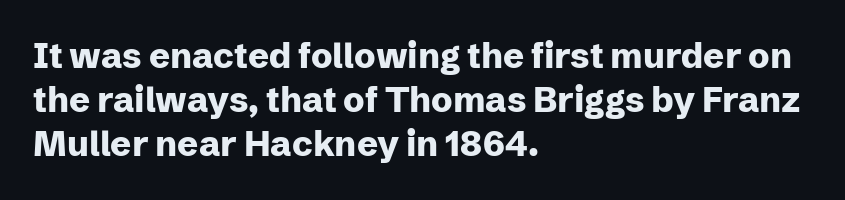
The image shows 35 px heavy sans-serif type, upright; set left-aligned, normal line spacing (1.26x), normal letter spacing, not underlined; low stroke contrast and a medium x-height.
